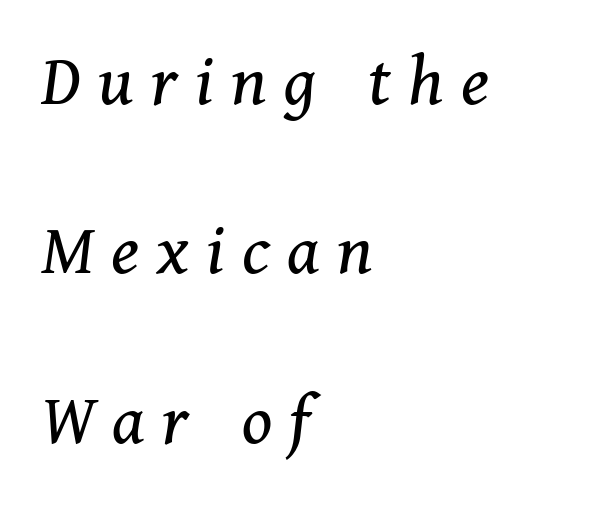
The image shows 76 px regular-weight serif type, italic (leaning right); set left-aligned, loose line spacing (2.23x), unusually wide letter spacing (+0.23 em), not underlined; medium stroke contrast and a medium x-height.
